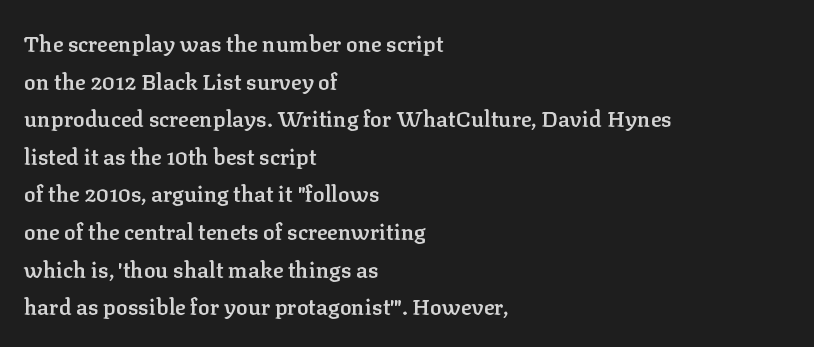
Q: Is the text bold? A: Semi-bold.
Q: Is the text italic (slanted)? A: No, it is upright.
Q: Is the text underlined? A: No.
Q: How is the paragraph aligned? A: Left-aligned.
Q: Is the spacing between letters normal or unusually wide? A: Normal.
